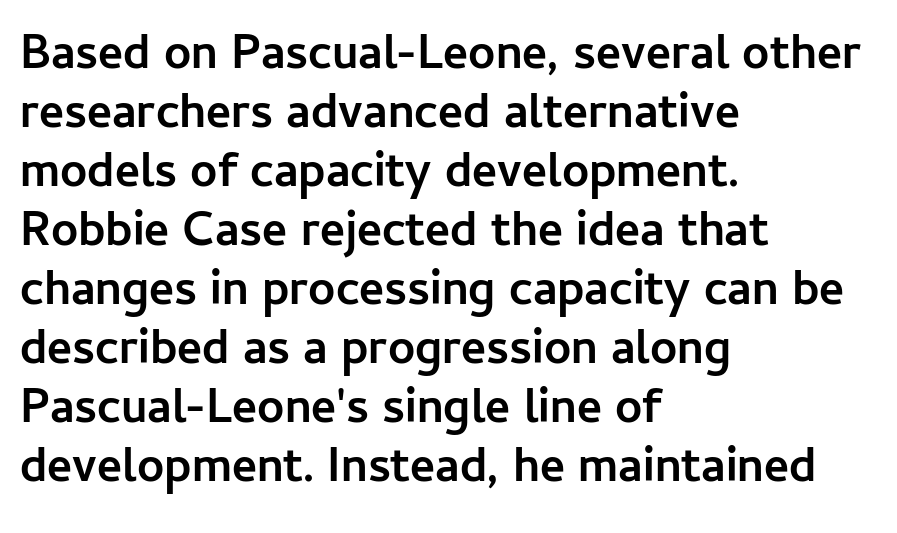
{"serif": "no", "italic": "no", "bold": "yes", "weight": "semibold", "width": "normal", "stroke_contrast": "low", "x_height": "medium", "monospaced": "no", "underline": "no", "align": "left", "line_spacing_ratio": 1.23, "letter_spacing": "normal", "letter_spacing_em": 0.0, "glyph_px": 48}
